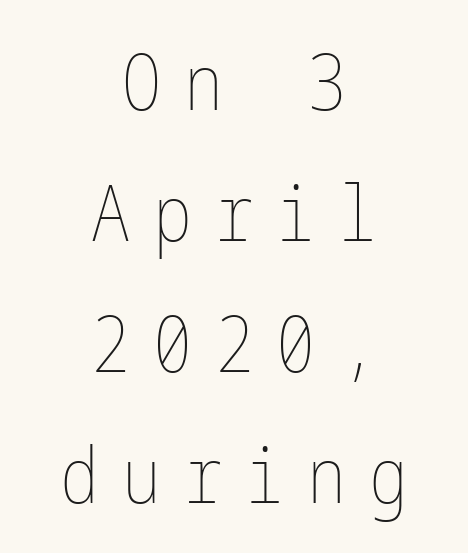
Q: Is the text bold? A: No.
Q: Is the text italic (slanted)? A: No, it is upright.
Q: Is the text underlined? A: No.
Q: How is the paragraph aligned? A: Centered.
Q: Is the spacing between letters normal or unusually wide? A: Unusually wide.
Q: Is the spacing between lines tight, normal or loose? A: Normal.
Q: Width (condensed, normal, or wide)? A: Condensed.
Q: Stroke contrast? A: Low.
Q: x-height? A: Medium.
